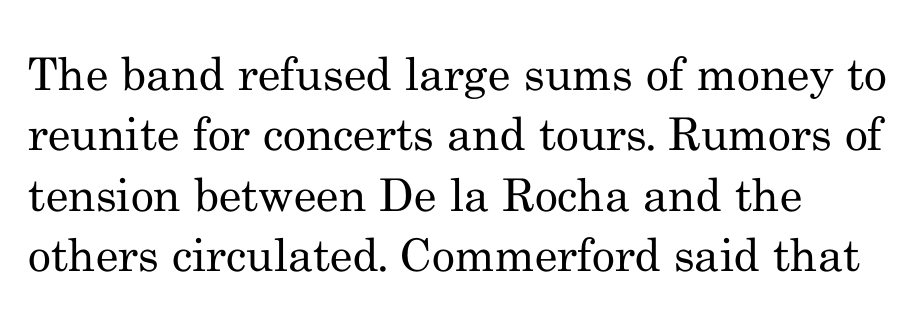
Q: Is the text bold? A: No.
Q: Is the text italic (slanted)? A: No, it is upright.
Q: Is the typeface a serif or a sans-serif typeface? A: Serif.
Q: Is the text underlined? A: No.
Q: How is the paragraph aligned? A: Left-aligned.
Q: Is the spacing between letters normal or unusually wide? A: Normal.
Q: Is the spacing between lines tight, normal or loose? A: Normal.
Q: Width (condensed, normal, or wide)? A: Normal.
Q: Stroke contrast? A: Medium.
Q: x-height? A: Small.
Q: Monospaced? A: No.
